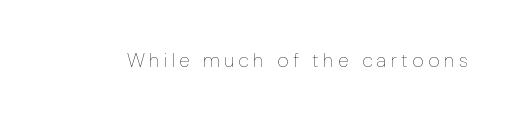
Q: Is the text bold? A: No.
Q: Is the text italic (slanted)? A: No, it is upright.
Q: Is the text underlined? A: No.
Q: Is the spacing between letters normal or unusually wide? A: Unusually wide.
